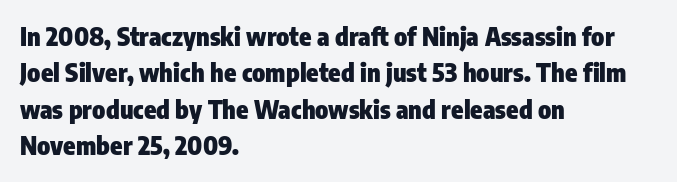
The image shows 25 px bold type, upright; set left-aligned, normal line spacing (1.46x), normal letter spacing, not underlined.
